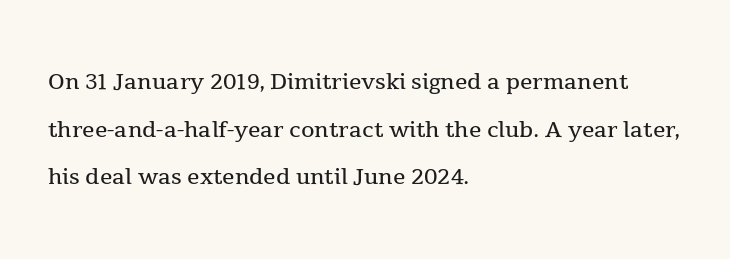
The image shows 31 px regular-weight serif type, upright; set left-aligned, normal line spacing (1.54x), normal letter spacing, not underlined; a medium x-height.
